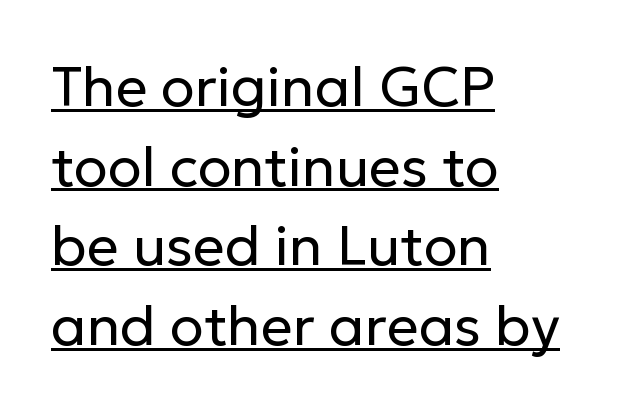
Q: Is the text bold? A: No.
Q: Is the text italic (slanted)? A: No, it is upright.
Q: Is the typeface a serif or a sans-serif typeface? A: Sans-serif.
Q: Is the text underlined? A: Yes.
Q: How is the paragraph aligned? A: Left-aligned.
Q: Is the spacing between letters normal or unusually wide? A: Normal.
Q: Is the spacing between lines tight, normal or loose? A: Normal.
Q: Width (condensed, normal, or wide)? A: Normal.
Q: Stroke contrast? A: Low.
Q: x-height? A: Medium.
Q: Monospaced? A: No.
